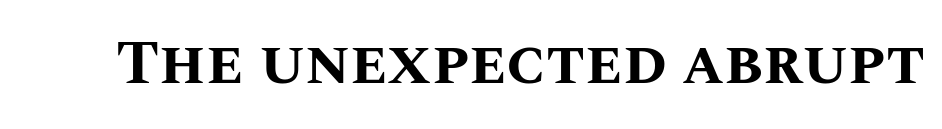
Q: Is the text bold? A: Yes.
Q: Is the text italic (slanted)? A: No, it is upright.
Q: Is the text underlined? A: No.
Q: Is the spacing between letters normal or unusually wide? A: Normal.
Q: Width (condensed, normal, or wide)? A: Normal.
Q: Stroke contrast? A: Medium.
Q: x-height? A: Large.
Q: Monospaced? A: No.
